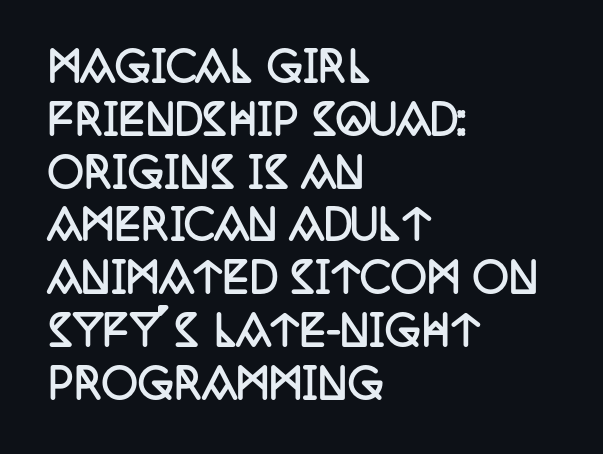
The image shows 40 px semibold, condensed serif type, upright; set left-aligned, normal line spacing (1.32x), normal letter spacing, not underlined; low stroke contrast and a large x-height.
